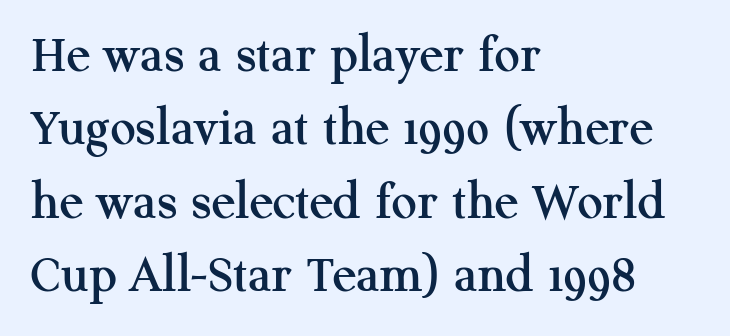
Q: Is the text italic (slanted)? A: No, it is upright.
Q: Is the typeface a serif or a sans-serif typeface? A: Serif.
Q: Is the text underlined? A: No.
Q: How is the paragraph aligned? A: Left-aligned.
Q: Is the spacing between letters normal or unusually wide? A: Normal.
Q: Is the spacing between lines tight, normal or loose? A: Normal.
Q: Width (condensed, normal, or wide)? A: Normal.
Q: Stroke contrast? A: Medium.
Q: x-height? A: Medium.
Q: Monospaced? A: No.
